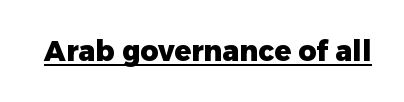
The image shows 28 px heavy sans-serif type, upright; set normal letter spacing, underlined; low stroke contrast and a medium x-height.
